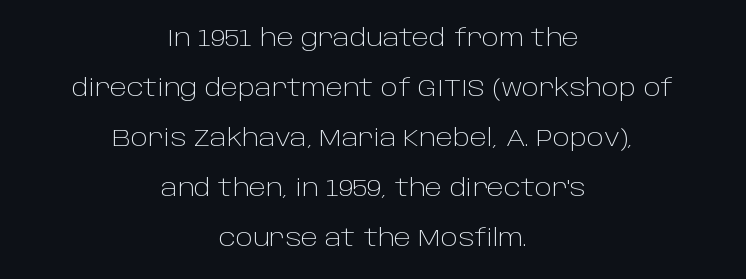
Q: Is the text bold? A: No.
Q: Is the text italic (slanted)? A: No, it is upright.
Q: Is the text underlined? A: No.
Q: How is the paragraph aligned? A: Centered.
Q: Is the spacing between letters normal or unusually wide? A: Normal.
Q: Is the spacing between lines tight, normal or loose? A: Loose.
